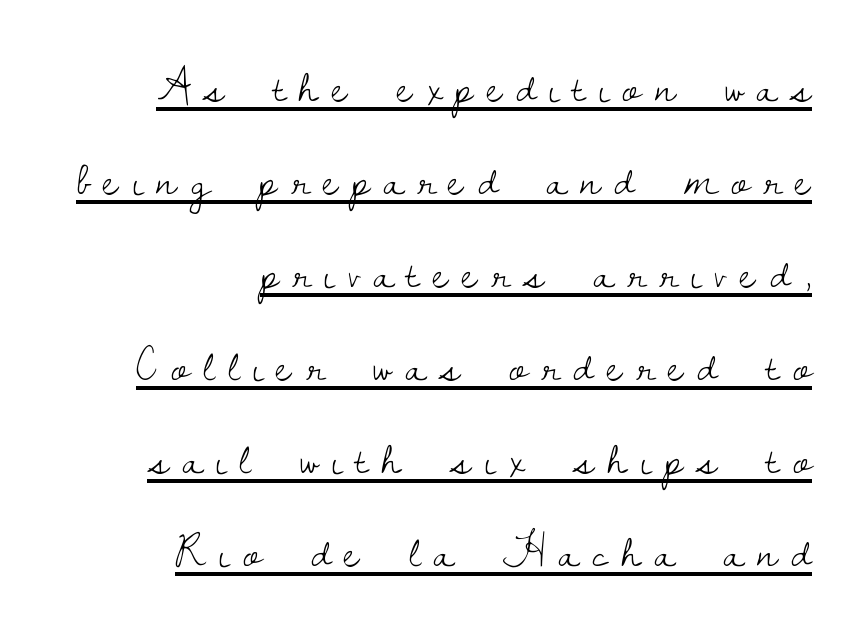
The image shows 49 px light serif type; set right-aligned, loose line spacing (1.9x), unusually wide letter spacing (+0.28 em), underlined; low stroke contrast and a small x-height.
